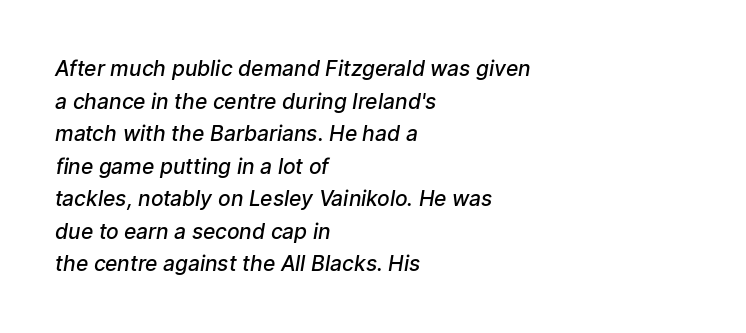
The image shows 21 px text type; set left-aligned, normal line spacing (1.55x), normal letter spacing, not underlined.
